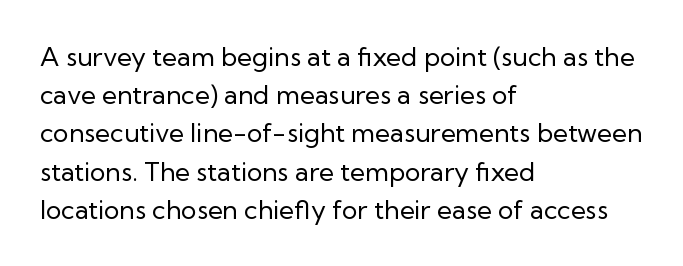
The image shows 26 px text type, upright; set left-aligned, normal line spacing (1.47x), normal letter spacing, not underlined.
